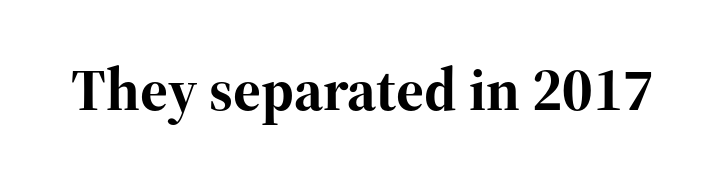
The letters carry serifs — small finishing strokes at the ends of their stems. The typography opts for an upright posture over an oblique one. The tracking reads as untouched default to a designer's eye. Stroke thickness is high; the sample reads as a true bold. Proportional: the letters do not fall into vertical columns.
